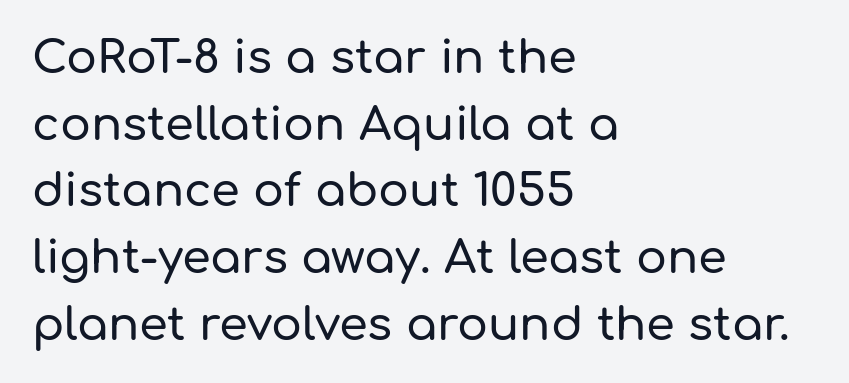
Q: Is the text italic (slanted)? A: No, it is upright.
Q: Is the typeface a serif or a sans-serif typeface? A: Sans-serif.
Q: Is the text underlined? A: No.
Q: How is the paragraph aligned? A: Left-aligned.
Q: Is the spacing between letters normal or unusually wide? A: Normal.
Q: Is the spacing between lines tight, normal or loose? A: Normal.
Q: Width (condensed, normal, or wide)? A: Normal.
Q: Stroke contrast? A: Low.
Q: x-height? A: Medium.
Q: Monospaced? A: No.
